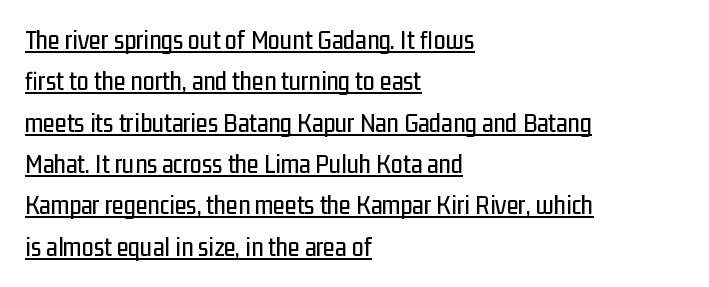
{"italic": "no", "underline": "yes", "align": "left", "line_spacing": "normal", "line_spacing_ratio": 1.53, "letter_spacing": "normal", "letter_spacing_em": 0.0, "glyph_px": 27}
